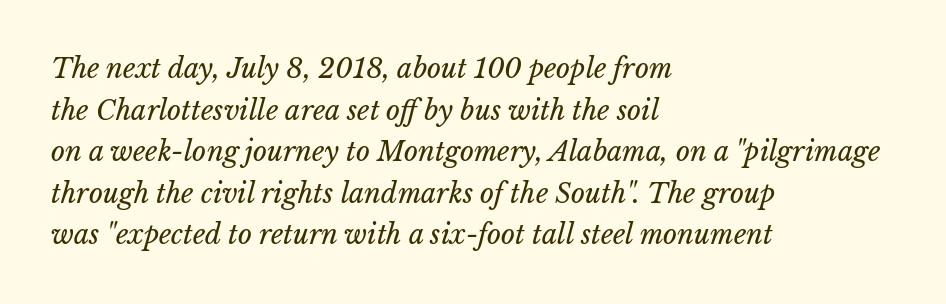
{"italic": "yes", "lean": "right", "slant_degrees": 15, "bold": "no", "underline": "no", "align": "left", "line_spacing": "normal", "line_spacing_ratio": 1.54, "letter_spacing": "normal", "letter_spacing_em": 0.0, "glyph_px": 27}
